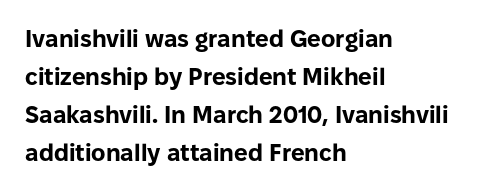
Q: Is the text bold? A: Yes.
Q: Is the text italic (slanted)? A: No, it is upright.
Q: Is the text underlined? A: No.
Q: How is the paragraph aligned? A: Left-aligned.
Q: Is the spacing between letters normal or unusually wide? A: Normal.
Q: Is the spacing between lines tight, normal or loose? A: Normal.
